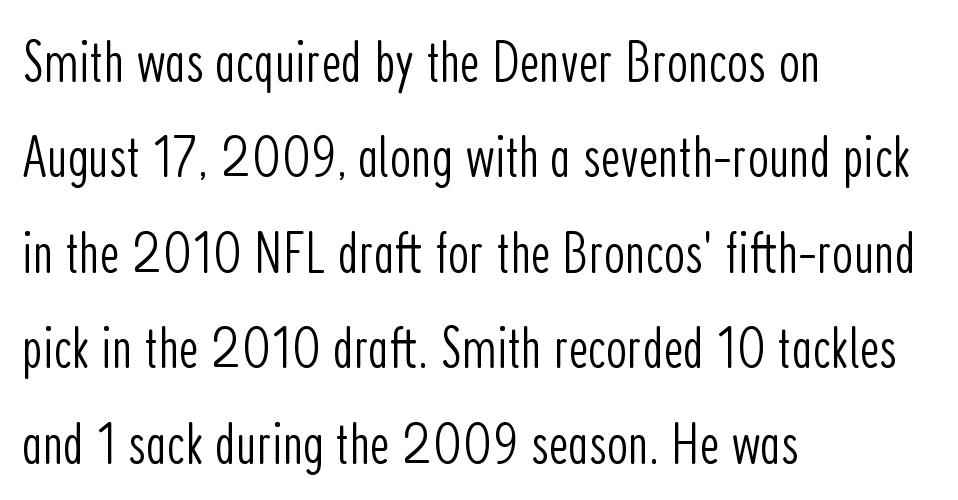
Is the type heavy? It reads as light-to-regular instead. The compositor pushed each line to the left boundary. This sample keeps an unexceptional amount of space between lines. Short note: letters normally spaced.
